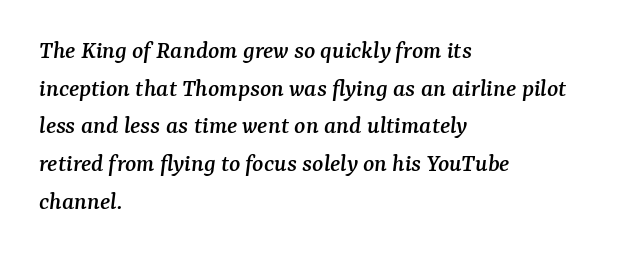
The image shows 26 px text type, italic (leaning right); set left-aligned, normal line spacing (1.45x), normal letter spacing, not underlined.
